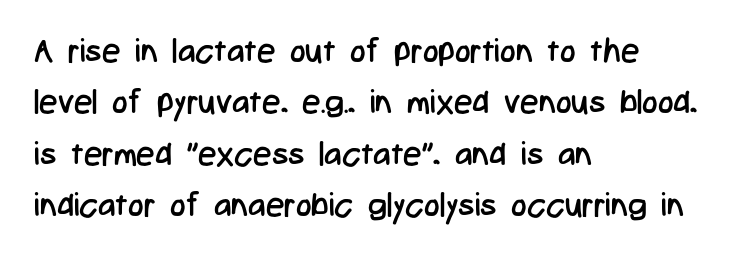
{"serif": "no", "italic": "no", "bold": "no", "weight": "regular", "width": "condensed", "stroke_contrast": "low", "x_height": "medium", "monospaced": "no", "underline": "no", "align": "left", "line_spacing": "normal", "line_spacing_ratio": 1.56, "letter_spacing": "normal", "letter_spacing_em": 0.0, "glyph_px": 33}
